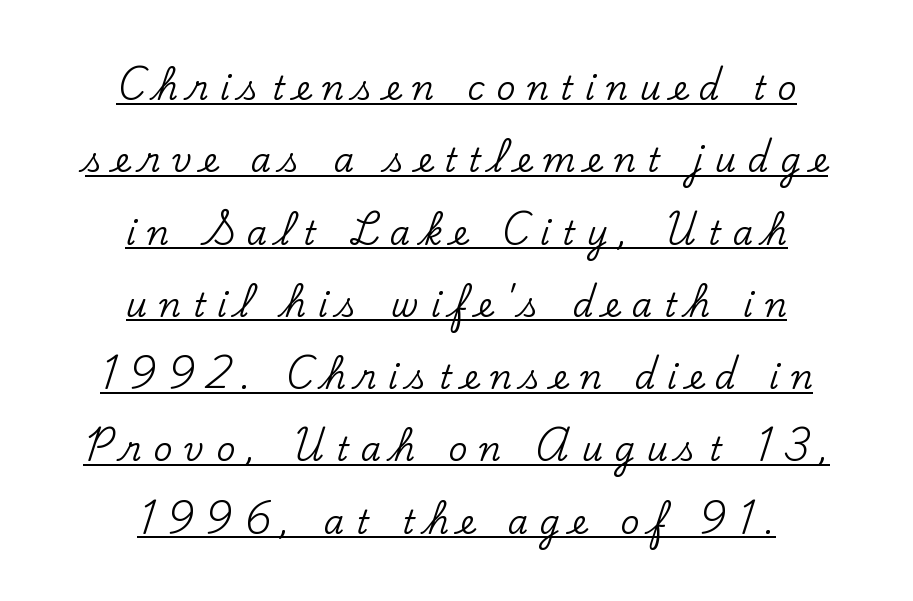
{"serif": "yes", "width": "normal", "stroke_contrast": "low", "x_height": "small", "monospaced": "no", "underline": "yes", "align": "center", "line_spacing": "loose", "line_spacing_ratio": 2.19, "letter_spacing": "wide", "letter_spacing_em": 0.35, "glyph_px": 33}
